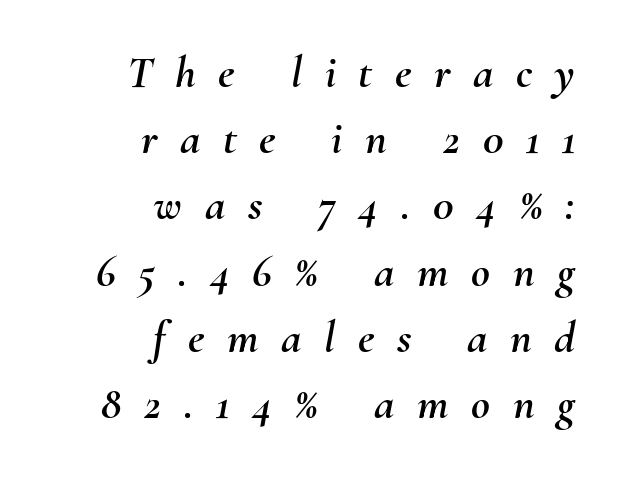
The image shows 46 px text type, italic (leaning right); set right-aligned, normal line spacing (1.44x), unusually wide letter spacing (+0.49 em), not underlined; medium stroke contrast and a small x-height.
